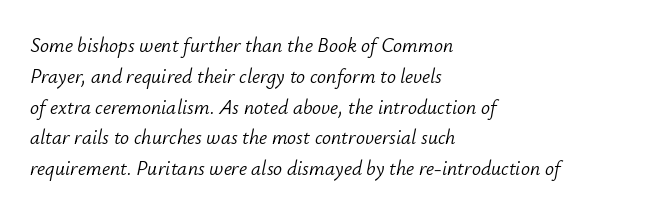
The image shows 20 px text type, italic (leaning right); set left-aligned, normal line spacing (1.54x), normal letter spacing, not underlined.
